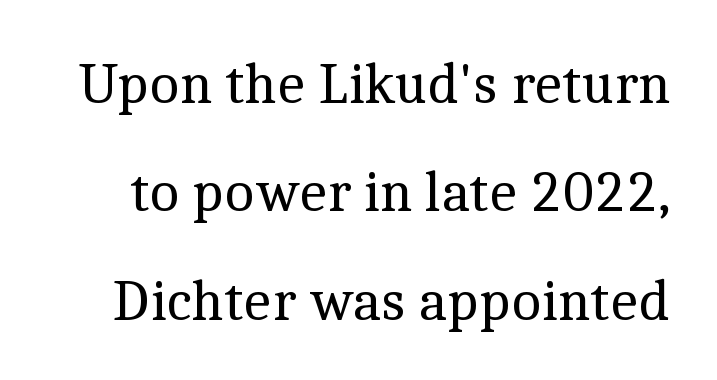
Q: Is the text bold? A: No.
Q: Is the text italic (slanted)? A: No, it is upright.
Q: Is the typeface a serif or a sans-serif typeface? A: Serif.
Q: Is the text underlined? A: No.
Q: Is the spacing between letters normal or unusually wide? A: Normal.
Q: Width (condensed, normal, or wide)? A: Normal.
Q: x-height? A: Medium.
Q: Monospaced? A: No.
